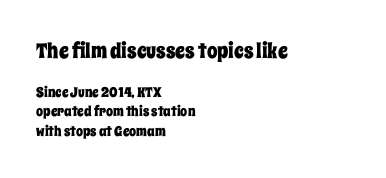
Q: Is the text italic (slanted)? A: No, it is upright.
Q: Is the text underlined? A: No.
Q: How is the paragraph aligned? A: Left-aligned.
Q: Is the spacing between letters normal or unusually wide? A: Normal.
Q: Is the spacing between lines tight, normal or loose? A: Normal.
Q: Which block of text is set in a larger size, the first (top) or the second (bottom)? A: The first (top) one.
